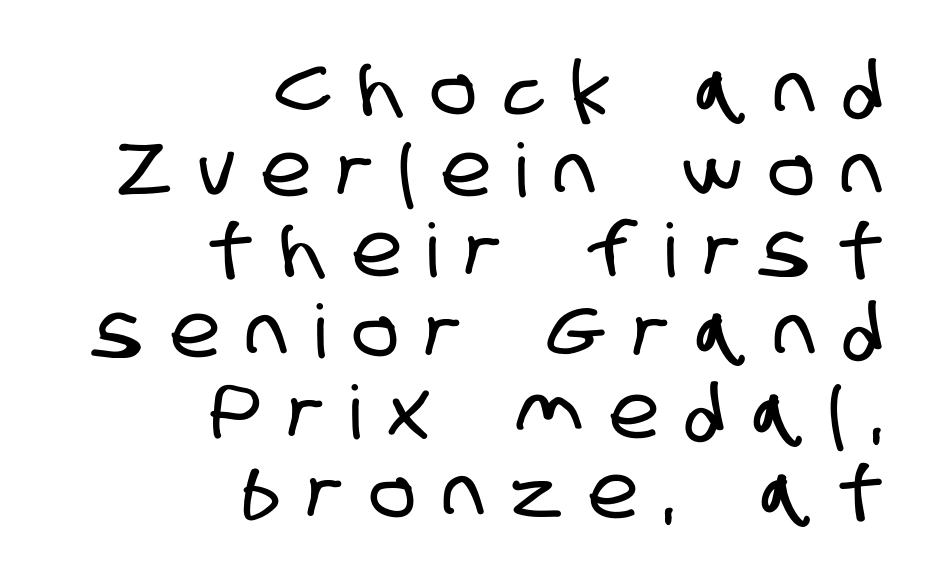
The ragged edge is on the left, which tells us the setting is flush right. The face used here is proportionally spaced, like ordinary book or web type. The typeface chosen for these lines omits serifs. Here the glyphs are tracked loosely, breaking word shapes into spaced letters.
